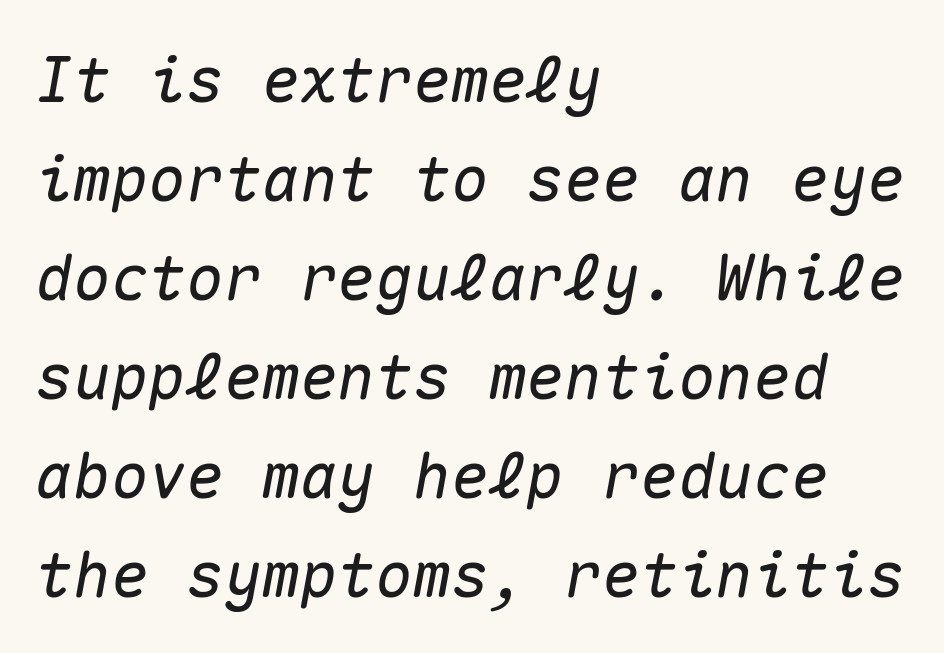
Would a proofreader flag this as italicized? Yes. The paragraph has a hard left edge and a soft right edge. The foot of each line stays bare and open. The line-height multiplier appears to be the usual default. Spacing verdict: monospaced, one width for all characters.
